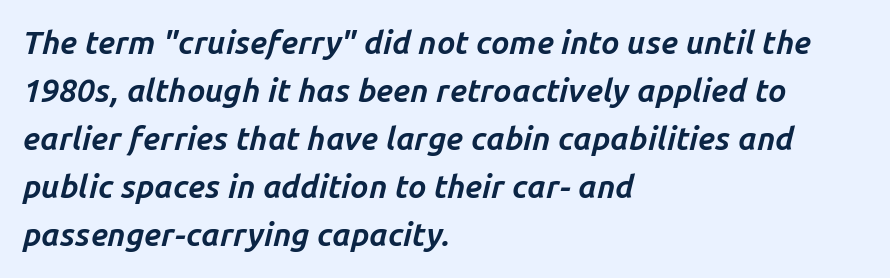
The image shows 32 px bold type, italic (leaning right); set left-aligned, normal line spacing (1.5x), normal letter spacing, not underlined; low stroke contrast and a medium x-height.
